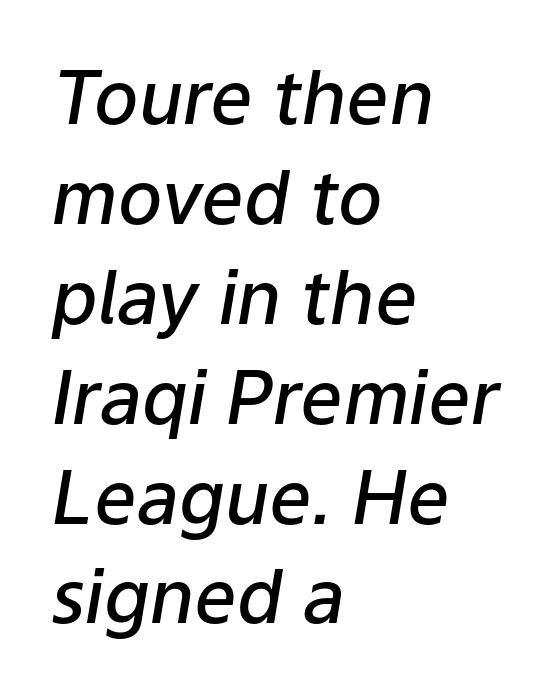
The image shows 74 px semibold type, italic (leaning right); set left-aligned, normal line spacing (1.35x), normal letter spacing, not underlined; low stroke contrast and a medium x-height.
